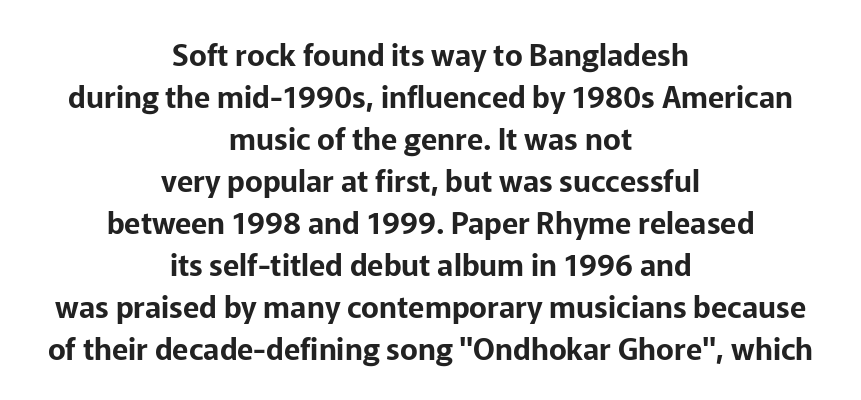
The image shows 30 px sans-serif type, upright; set centered, normal line spacing (1.4x), normal letter spacing, not underlined; low stroke contrast and a medium x-height.
